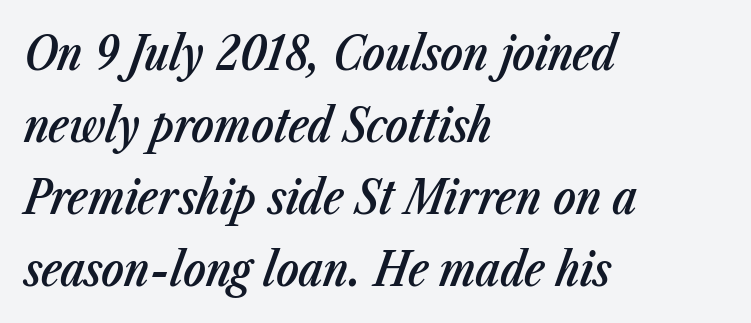
The image shows 47 px semibold, condensed type, italic (leaning right); set left-aligned, normal line spacing (1.53x), normal letter spacing, not underlined; low stroke contrast and a medium x-height.
